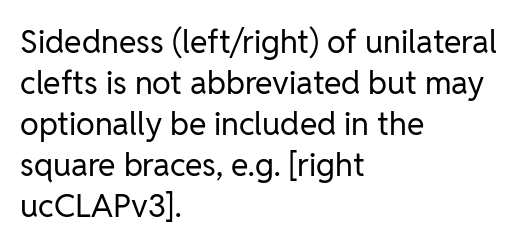
Q: Is the text bold? A: No.
Q: Is the text italic (slanted)? A: No, it is upright.
Q: Is the typeface a serif or a sans-serif typeface? A: Sans-serif.
Q: Is the text underlined? A: No.
Q: How is the paragraph aligned? A: Left-aligned.
Q: Is the spacing between letters normal or unusually wide? A: Normal.
Q: Is the spacing between lines tight, normal or loose? A: Normal.
Q: Width (condensed, normal, or wide)? A: Normal.
Q: Stroke contrast? A: Low.
Q: x-height? A: Medium.
Q: Monospaced? A: No.
